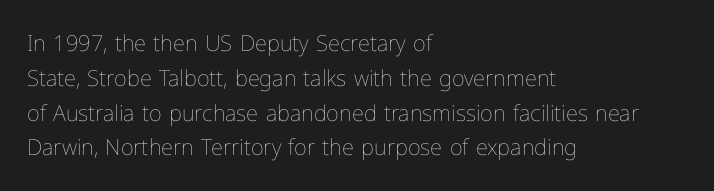
Q: Is the text bold? A: No.
Q: Is the text italic (slanted)? A: No, it is upright.
Q: Is the text underlined? A: No.
Q: How is the paragraph aligned? A: Left-aligned.
Q: Is the spacing between letters normal or unusually wide? A: Normal.
Q: Is the spacing between lines tight, normal or loose? A: Normal.
